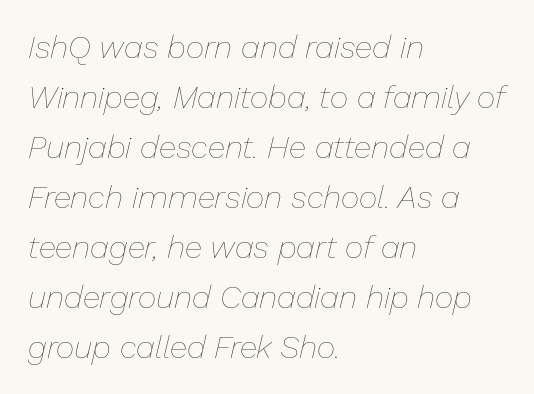
The image shows 32 px thin type, italic (leaning right); set left-aligned, normal line spacing (1.56x), normal letter spacing, not underlined; low stroke contrast and a medium x-height.
